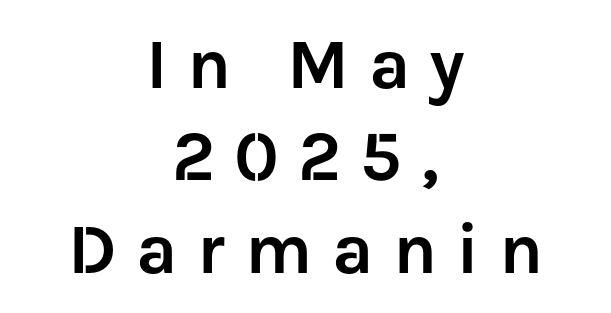
Q: Is the text italic (slanted)? A: No, it is upright.
Q: Is the typeface a serif or a sans-serif typeface? A: Sans-serif.
Q: Is the text underlined? A: No.
Q: How is the paragraph aligned? A: Centered.
Q: Is the spacing between letters normal or unusually wide? A: Unusually wide.
Q: Is the spacing between lines tight, normal or loose? A: Normal.
Q: Width (condensed, normal, or wide)? A: Normal.
Q: Stroke contrast? A: Low.
Q: x-height? A: Medium.
Q: Monospaced? A: No.
